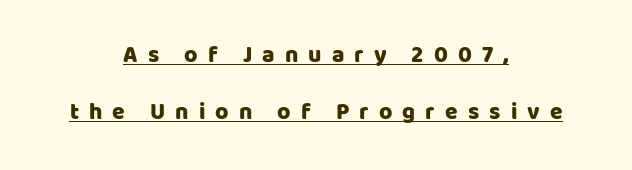
Q: Is the text italic (slanted)? A: No, it is upright.
Q: Is the text underlined? A: Yes.
Q: How is the paragraph aligned? A: Centered.
Q: Is the spacing between letters normal or unusually wide? A: Unusually wide.
Q: Is the spacing between lines tight, normal or loose? A: Loose.
